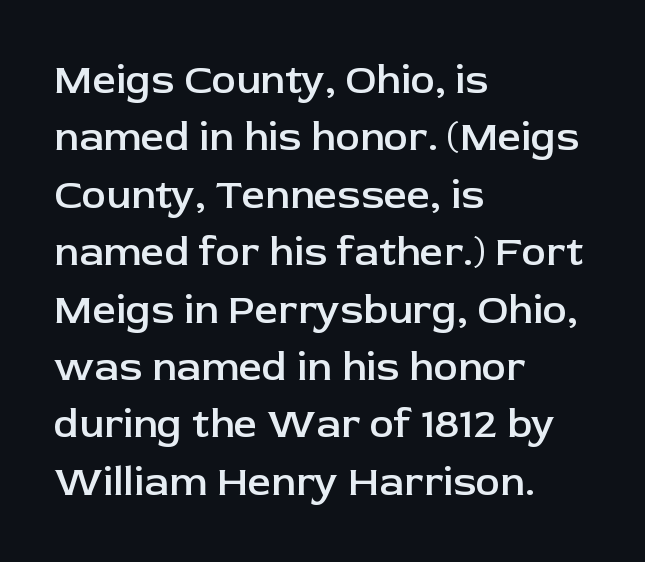
Q: Is the text bold? A: Semi-bold.
Q: Is the text italic (slanted)? A: No, it is upright.
Q: Is the typeface a serif or a sans-serif typeface? A: Sans-serif.
Q: Is the text underlined? A: No.
Q: How is the paragraph aligned? A: Left-aligned.
Q: Is the spacing between letters normal or unusually wide? A: Normal.
Q: Is the spacing between lines tight, normal or loose? A: Normal.
Q: Width (condensed, normal, or wide)? A: Normal.
Q: Stroke contrast? A: Low.
Q: x-height? A: Medium.
Q: Monospaced? A: No.
